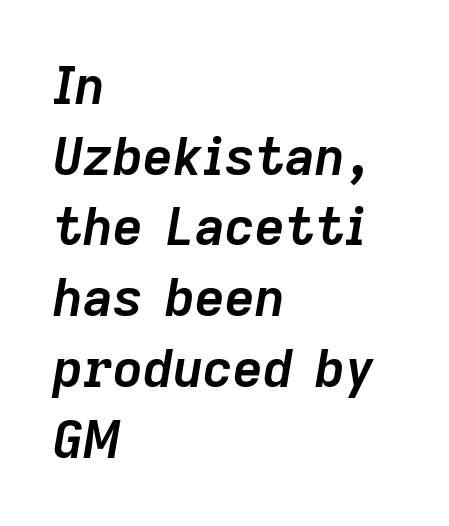
The image shows 52 px semibold type, italic (leaning right); set left-aligned, normal line spacing (1.36x), normal letter spacing, not underlined; low stroke contrast and a medium x-height.
